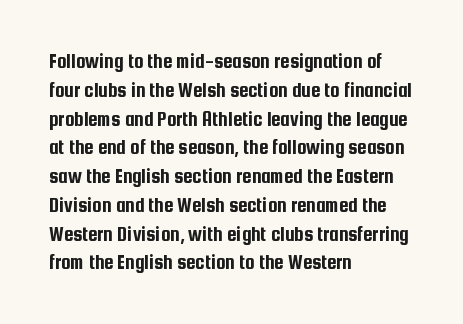
The compositor pushed each line to the left boundary. The strip under each line holds only bare page. When letters stand straight like this, we call the style roman or upright. Letter spacing: default. In terms of leading, this rendering sits right in the middle.
